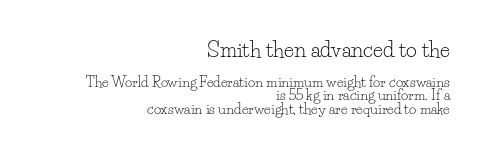
Q: Is the text bold? A: No.
Q: Is the text italic (slanted)? A: No, it is upright.
Q: Is the text underlined? A: No.
Q: How is the paragraph aligned? A: Right-aligned.
Q: Is the spacing between letters normal or unusually wide? A: Normal.
Q: Is the spacing between lines tight, normal or loose? A: Tight.
Q: Which block of text is set in a larger size, the first (top) or the second (bottom)? A: The first (top) one.
